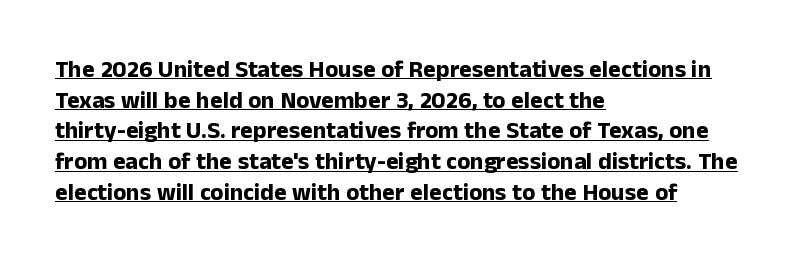
Q: Is the text bold? A: Yes.
Q: Is the text italic (slanted)? A: No, it is upright.
Q: Is the text underlined? A: Yes.
Q: How is the paragraph aligned? A: Left-aligned.
Q: Is the spacing between letters normal or unusually wide? A: Normal.
Q: Is the spacing between lines tight, normal or loose? A: Normal.
